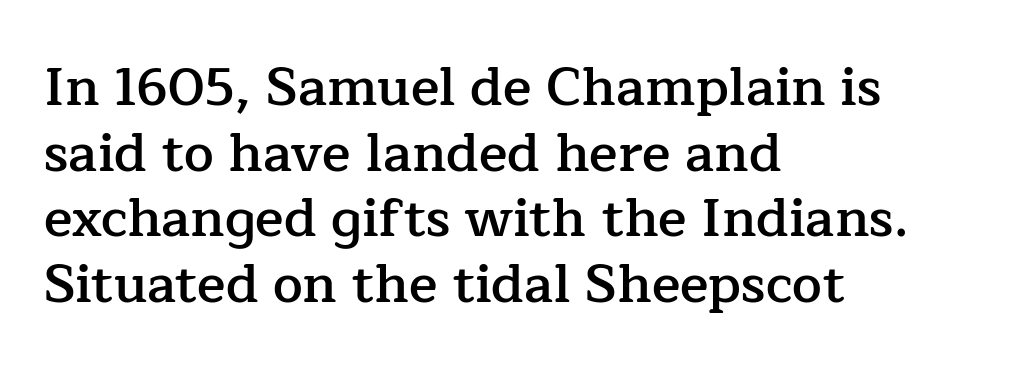
Q: Is the text bold? A: Semi-bold.
Q: Is the text italic (slanted)? A: No, it is upright.
Q: Is the typeface a serif or a sans-serif typeface? A: Serif.
Q: Is the text underlined? A: No.
Q: How is the paragraph aligned? A: Left-aligned.
Q: Is the spacing between letters normal or unusually wide? A: Normal.
Q: Width (condensed, normal, or wide)? A: Normal.
Q: Stroke contrast? A: Low.
Q: x-height? A: Medium.
Q: Monospaced? A: No.
